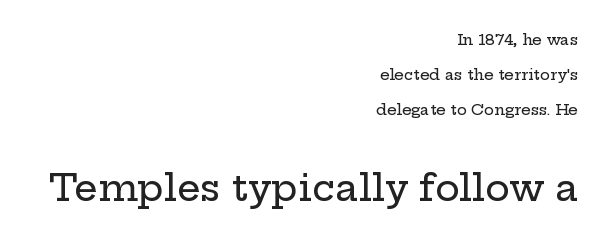
The image shows 37 px wide serif type, upright; set right-aligned, loose line spacing (2.32x), normal letter spacing, not underlined; the second (bottom) block is 2.47x larger; low stroke contrast and a medium x-height.
